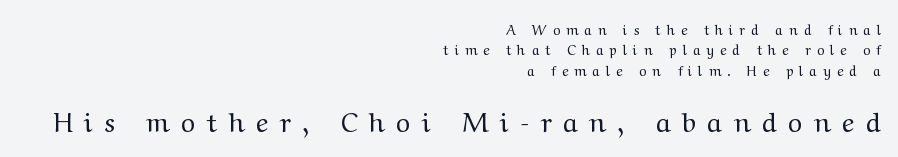
The typeface has the unassuming heft of standard copy or less. Is there much room between lines? A standard amount, neither cramped nor airy. Bare-footed words on every line. Visually, the bottom section dominates because its glyphs are scaled up. Every stem runs plumb, perpendicular to the baseline. The letters are spread apart with noticeably loose tracking.
